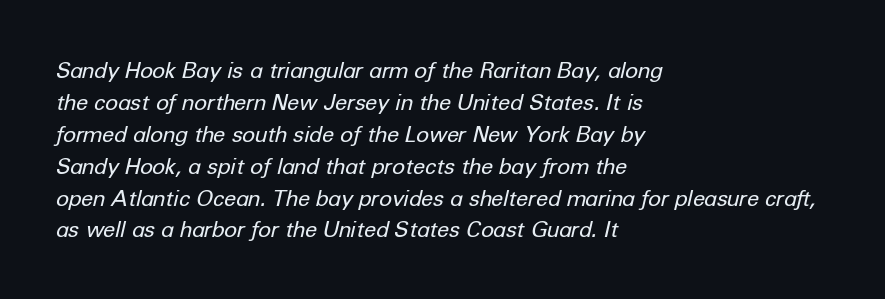
No extra ink here — the face is not bold. Nobody touched the tracking dial on this one. A normal amount of white space separates one row of letters from the next. The paragraph shown leans on its left margin. Lines of text with bare space underneath. In terms of posture, this sample is oblique.
